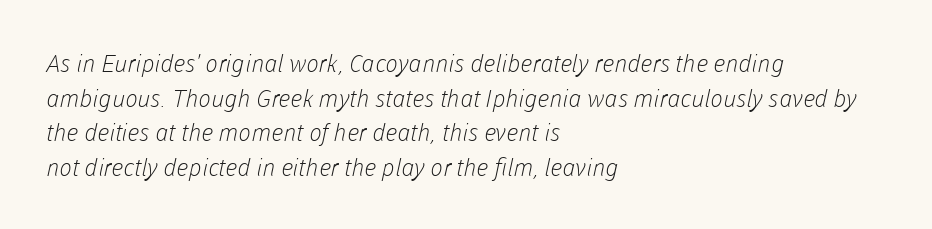
The gaps between neighbouring characters are ordinary and unremarkable. Weight class: somewhere from thin through regular. Letters rest on an invisible, unmarked baseline. In terms of leading, this rendering sits right in the middle. Casual observation: everything's shoved over to the left.
